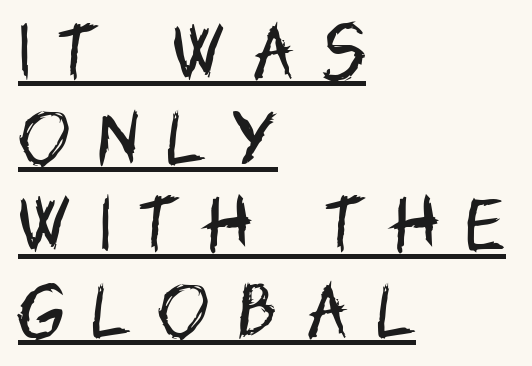
The image shows 62 px regular-weight, condensed sans-serif type, upright; set left-aligned, normal line spacing (1.39x), unusually wide letter spacing (+0.44 em), underlined; low stroke contrast and a large x-height.
